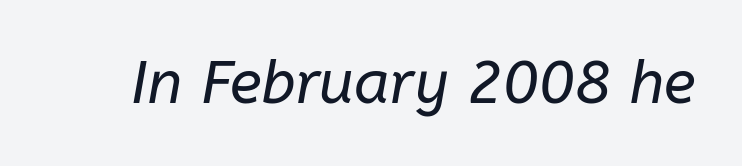
The image shows 60 px regular-weight type, italic (leaning right); set normal letter spacing, not underlined; low stroke contrast and a medium x-height.
